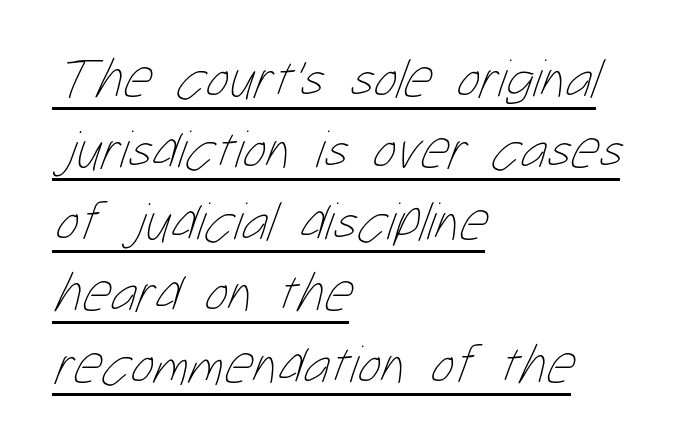
Q: Is the text bold? A: No.
Q: Is the text underlined? A: Yes.
Q: How is the paragraph aligned? A: Left-aligned.
Q: Is the spacing between letters normal or unusually wide? A: Normal.
Q: Is the spacing between lines tight, normal or loose? A: Normal.
Q: Width (condensed, normal, or wide)? A: Condensed.
Q: Stroke contrast? A: Low.
Q: x-height? A: Medium.
Q: Monospaced? A: No.
